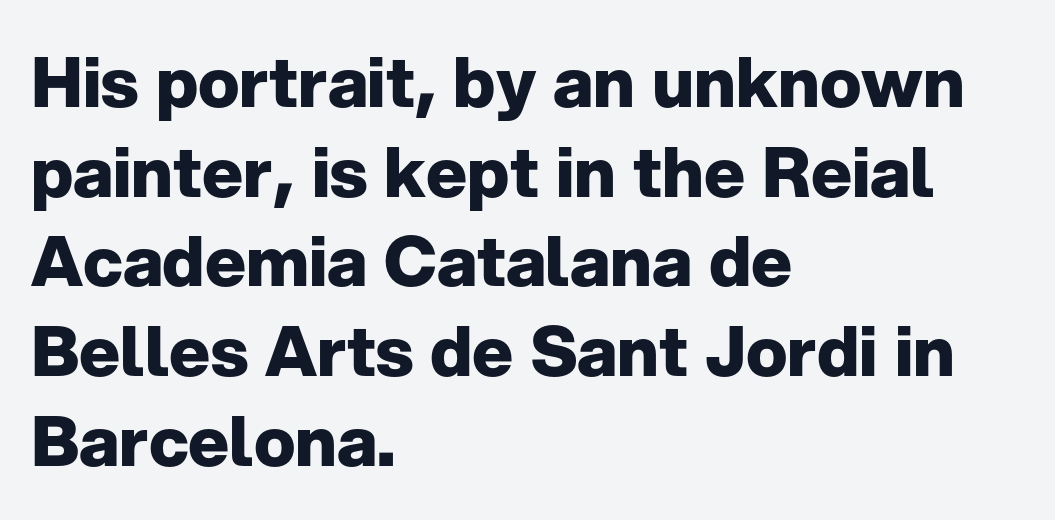
{"serif": "no", "italic": "no", "bold": "yes", "weight": "heavy", "width": "normal", "stroke_contrast": "low", "x_height": "medium", "monospaced": "no", "underline": "no", "align": "left", "line_spacing": "normal", "line_spacing_ratio": 1.3, "letter_spacing": "normal", "letter_spacing_em": 0.0, "glyph_px": 69}
